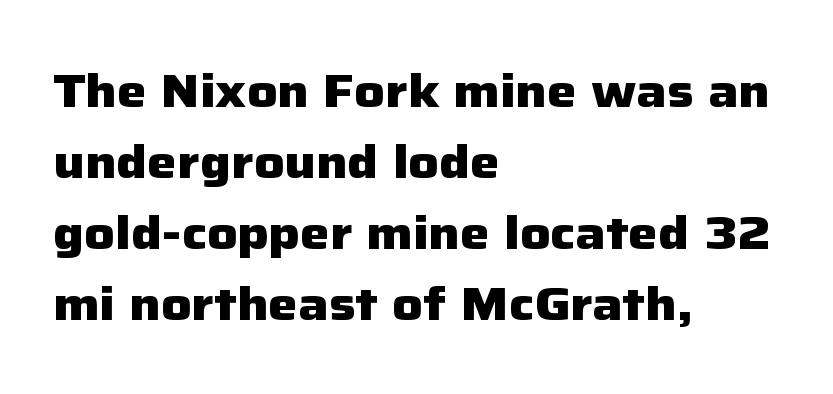
The image shows 47 px heavy sans-serif type, upright; set left-aligned, normal line spacing (1.51x), normal letter spacing, not underlined; low stroke contrast and a medium x-height.
